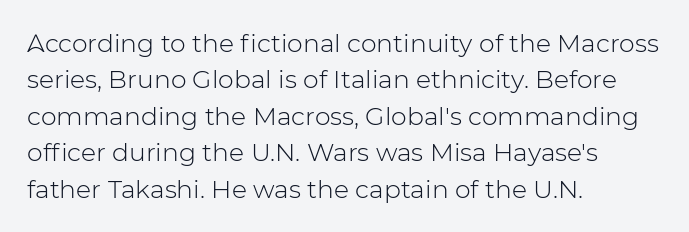
{"italic": "no", "bold": "no", "underline": "no", "align": "left", "line_spacing": "normal", "line_spacing_ratio": 1.46, "letter_spacing": "normal", "letter_spacing_em": 0.0, "glyph_px": 25}
